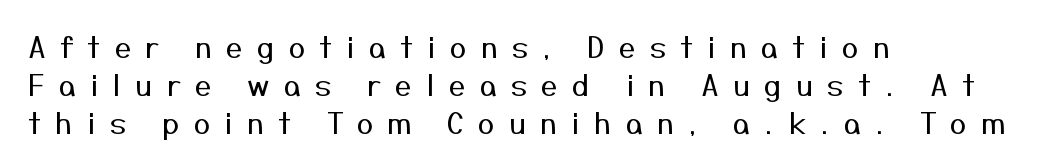
{"serif": "no", "italic": "no", "bold": "no", "weight": "regular", "width": "normal", "stroke_contrast": "medium", "x_height": "medium", "monospaced": "no", "underline": "no", "align": "left", "line_spacing": "normal", "line_spacing_ratio": 1.26, "letter_spacing": "wide", "letter_spacing_em": 0.47, "glyph_px": 30}
